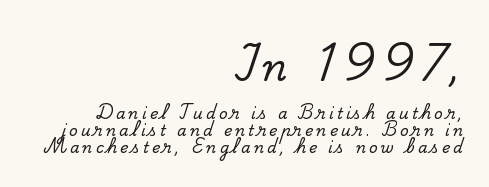
Line endings align vertically; line beginnings do not. The composition opens big and finishes small. Tracking here is generous; glyphs stand well apart from one another. The designer dialed line spacing down below the default.
